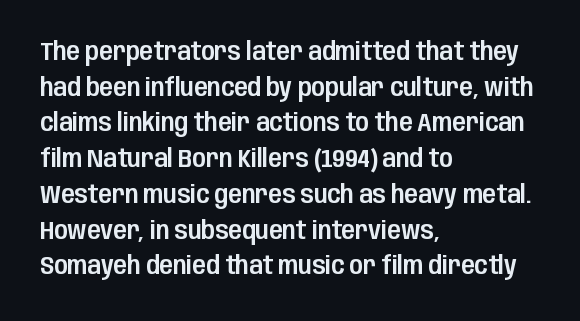
{"italic": "no", "underline": "no", "align": "left", "line_spacing": "normal", "line_spacing_ratio": 1.43, "letter_spacing": "normal", "letter_spacing_em": 0.0, "glyph_px": 25}
